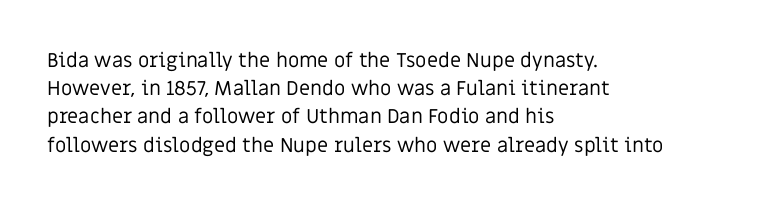
Q: Is the text bold? A: No.
Q: Is the text italic (slanted)? A: No, it is upright.
Q: Is the text underlined? A: No.
Q: How is the paragraph aligned? A: Left-aligned.
Q: Is the spacing between letters normal or unusually wide? A: Normal.
Q: Is the spacing between lines tight, normal or loose? A: Normal.
